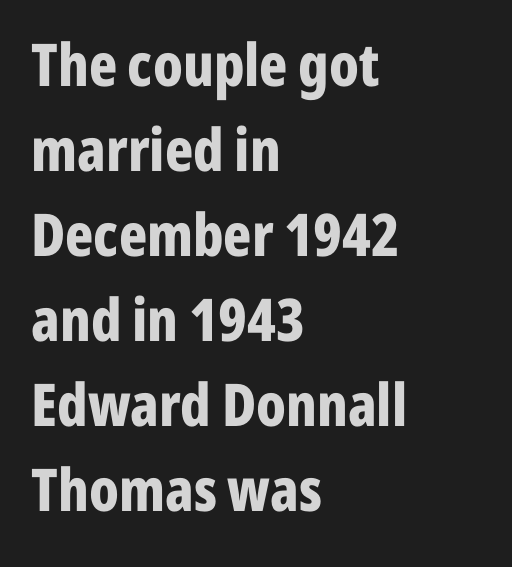
Q: Is the text bold? A: Yes.
Q: Is the text italic (slanted)? A: No, it is upright.
Q: Is the typeface a serif or a sans-serif typeface? A: Sans-serif.
Q: Is the text underlined? A: No.
Q: How is the paragraph aligned? A: Left-aligned.
Q: Is the spacing between letters normal or unusually wide? A: Normal.
Q: Is the spacing between lines tight, normal or loose? A: Normal.
Q: Width (condensed, normal, or wide)? A: Condensed.
Q: Stroke contrast? A: Low.
Q: x-height? A: Medium.
Q: Monospaced? A: No.
